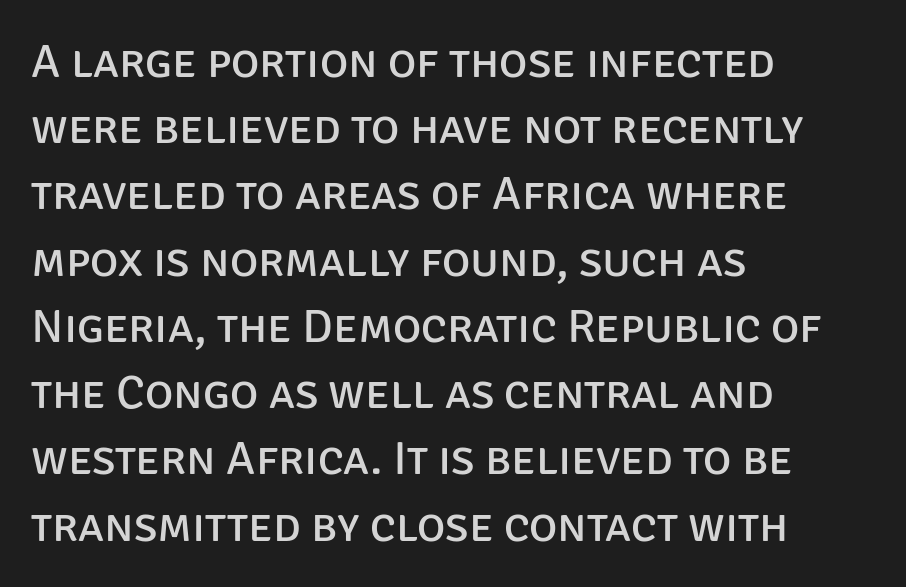
This sample has the flowing, uneven cadence of proportional lettering. The typography opts for an upright posture over an oblique one. The paragraph shown leans on its left margin. Decoration check: the copy has no underline. A typesetter would label this face a sans. No heavy texture on the line: the type isn't bold.
